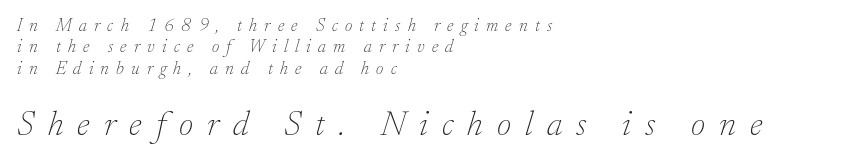
The image shows 35 px thin serif type, italic (leaning right); set left-aligned, line spacing 1.19x, unusually wide letter spacing (+0.4 em), not underlined; the second (bottom) block is 1.94x larger; low stroke contrast and a small x-height.
